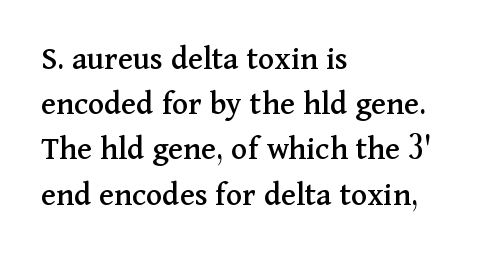
The image shows 34 px serif type, upright; set left-aligned, normal line spacing (1.33x), normal letter spacing, not underlined; medium stroke contrast and a medium x-height.
